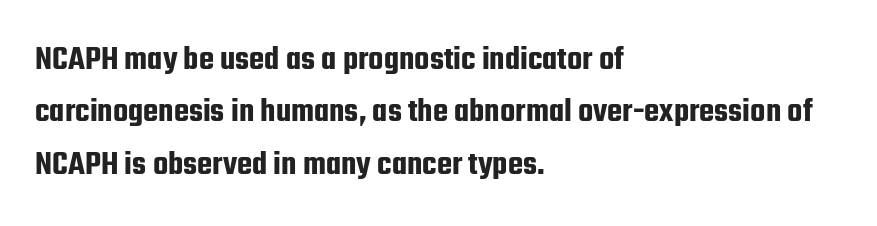
You could not count columns in this text — the font is proportionally spaced. Note: no serifs on the glyphs. Nope, not italic — everything's standing straight. Students, observe: this is what conventionally led text looks like. Layout note: lines flush left. Words appear dense and cohesive because spacing is normal.
